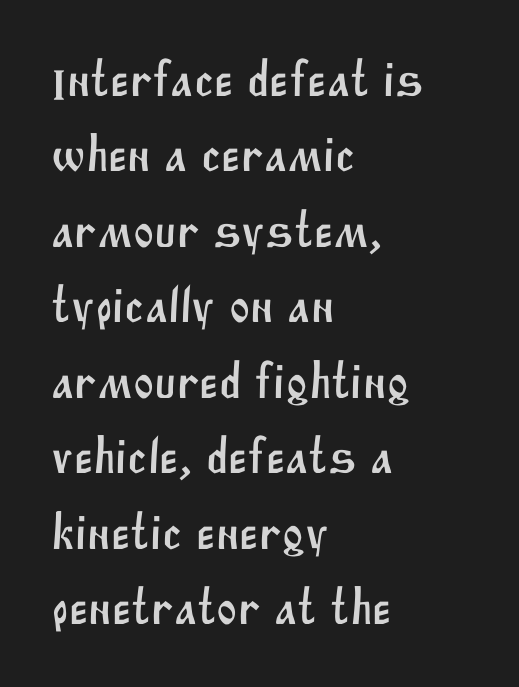
Q: Is the typeface a serif or a sans-serif typeface? A: Sans-serif.
Q: Is the text underlined? A: No.
Q: How is the paragraph aligned? A: Left-aligned.
Q: Is the spacing between letters normal or unusually wide? A: Normal.
Q: Is the spacing between lines tight, normal or loose? A: Normal.
Q: Width (condensed, normal, or wide)? A: Normal.
Q: Stroke contrast? A: Medium.
Q: x-height? A: Large.
Q: Monospaced? A: No.
